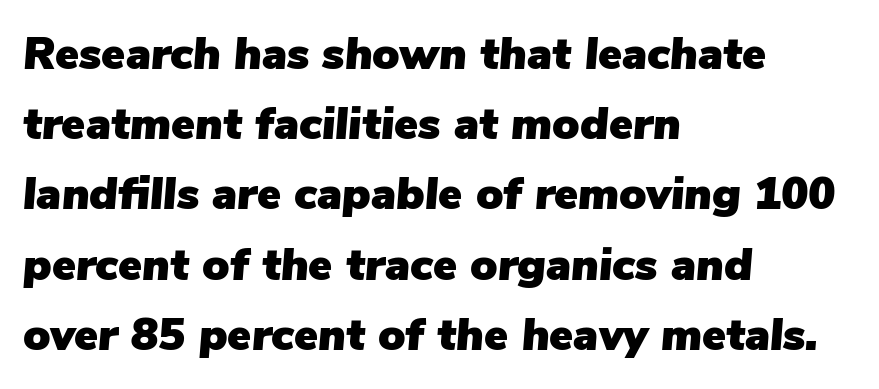
Designer's note — italics engaged. Does the leading feel generous? No, just average. Visually the block forms a straight wall on the left and a jagged coastline on the right. The face used here is proportionally spaced, like ordinary book or web type.
